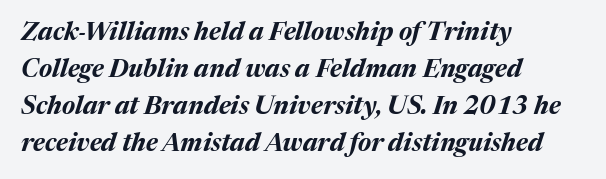
{"italic": "yes", "lean": "right", "slant_degrees": 17, "bold": "yes", "underline": "no", "align": "left", "line_spacing": "normal", "line_spacing_ratio": 1.48, "letter_spacing": "normal", "letter_spacing_em": 0.0, "glyph_px": 25}
